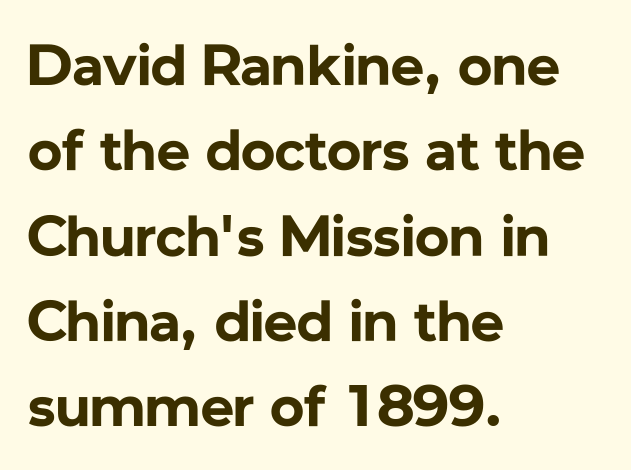
Q: Is the text bold? A: Yes.
Q: Is the text italic (slanted)? A: No, it is upright.
Q: Is the typeface a serif or a sans-serif typeface? A: Sans-serif.
Q: Is the text underlined? A: No.
Q: How is the paragraph aligned? A: Left-aligned.
Q: Is the spacing between letters normal or unusually wide? A: Normal.
Q: Is the spacing between lines tight, normal or loose? A: Normal.
Q: Width (condensed, normal, or wide)? A: Normal.
Q: Stroke contrast? A: Low.
Q: x-height? A: Medium.
Q: Monospaced? A: No.
